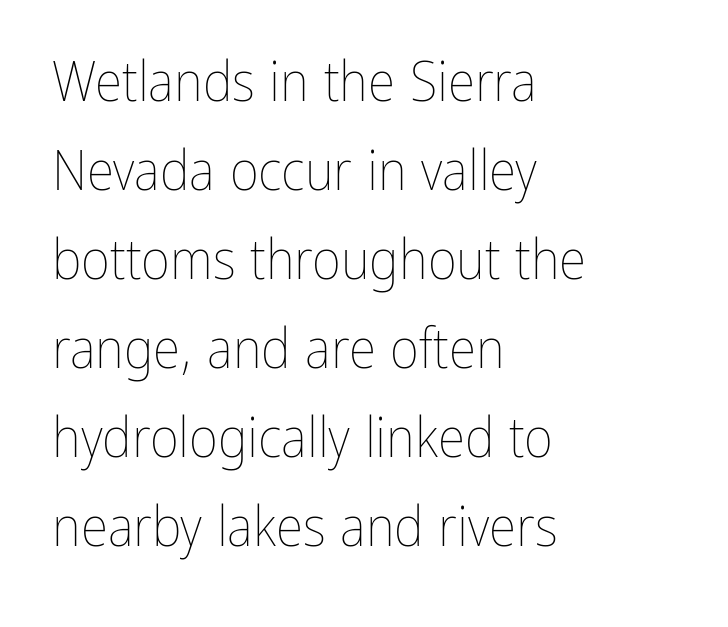
The image shows 56 px thin, condensed type, upright; set left-aligned, normal line spacing (1.59x), normal letter spacing, not underlined; low stroke contrast and a medium x-height.
